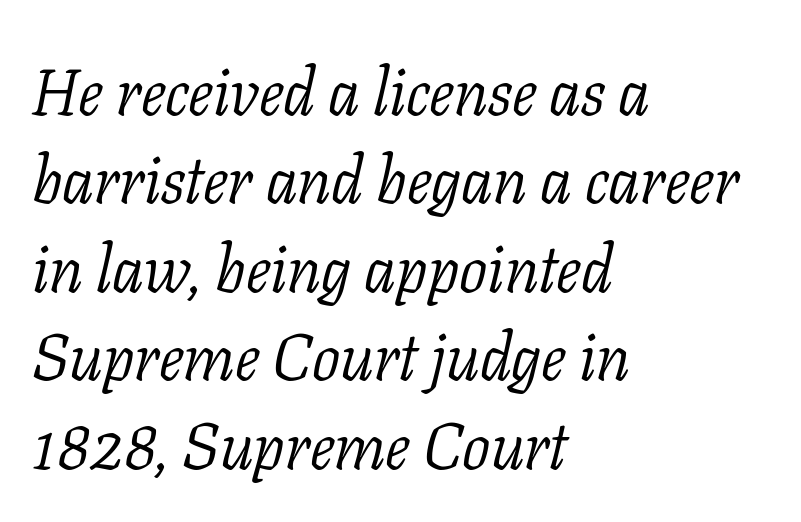
Serifs: yes, visible at the terminals of the letterforms. Rendered with sloped, italic letterforms. Here the glyphs are tracked normally, forming tight word shapes. Is the stroke heavy? The answer is a plain regular-or-lighter.
